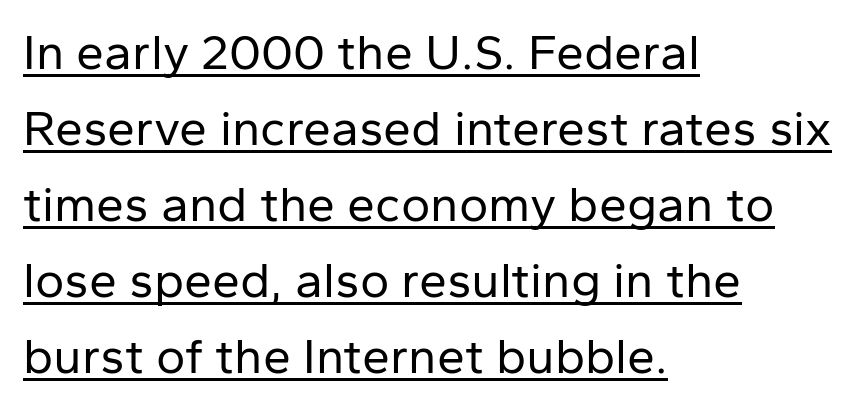
Is this a fixed-width face? No — the glyphs have proportional, varying widths. The lettering is marked with a stroke running underneath it. Posture: straight, roman, zero tilt. In terms of letterspacing, this is plain default setting. Line beginnings align vertically; line endings do not.
